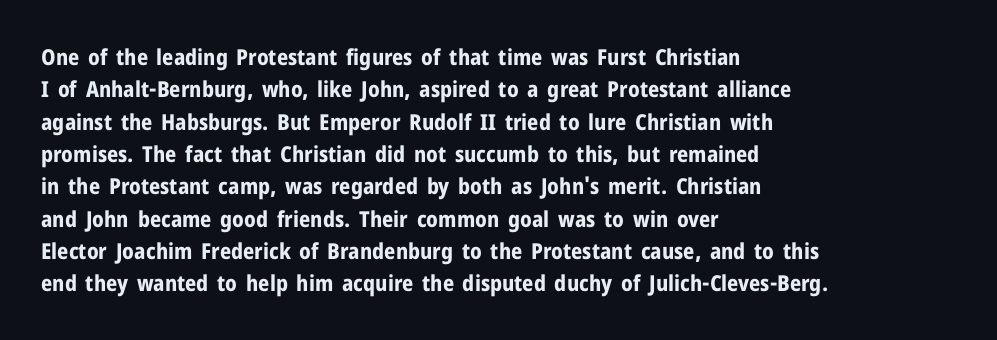
This block has exactly the height ordinary leading produces. A roman cut, with each character standing at attention. Typesetter's note: full bold, strokes at maximum text heaviness. The rendering anchors every line to the left-hand side.
